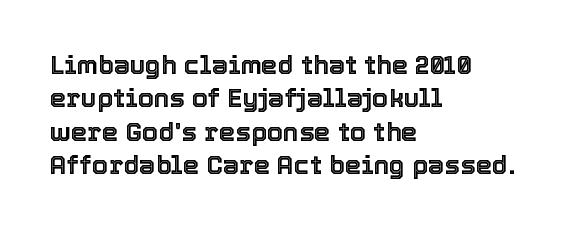
{"italic": "no", "underline": "no", "align": "left", "line_spacing": "normal", "line_spacing_ratio": 1.28, "letter_spacing": "normal", "letter_spacing_em": 0.0, "glyph_px": 26}
